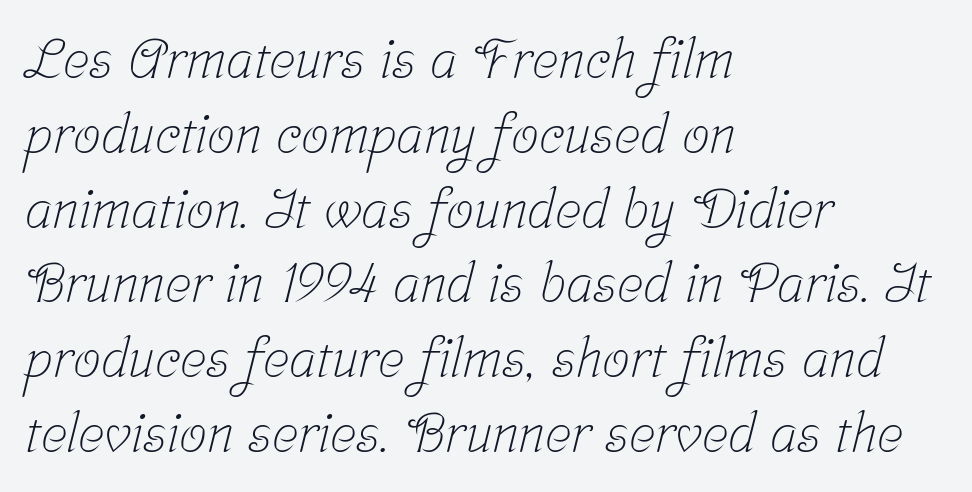
{"serif": "yes", "bold": "no", "weight": "light", "width": "condensed", "stroke_contrast": "low", "x_height": "medium", "monospaced": "no", "underline": "no", "align": "left", "line_spacing": "normal", "line_spacing_ratio": 1.36, "letter_spacing": "normal", "letter_spacing_em": 0.0, "glyph_px": 55}
